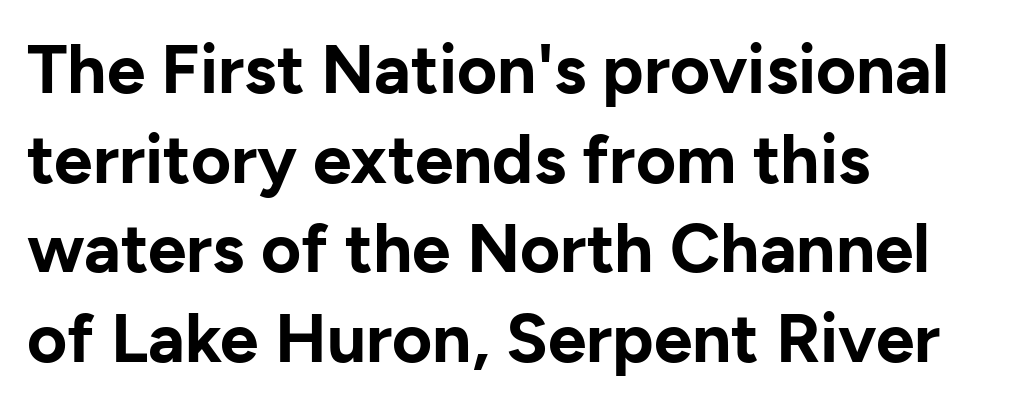
Standard letterfit; no display-style spreading of the glyphs. The font's upright variant was chosen for this text. Lines of text with bare space underneath. Bold? Absolutely — the strokes are thick and heavy. To sum up the face: it is a sans, with no serifs.
